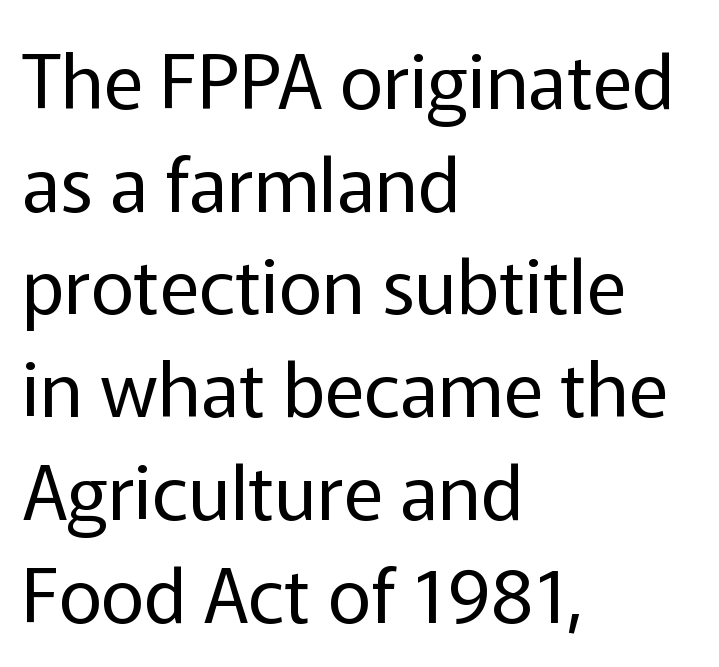
{"serif": "no", "italic": "no", "bold": "no", "weight": "regular", "width": "normal", "stroke_contrast": "low", "x_height": "medium", "monospaced": "no", "underline": "no", "align": "left", "line_spacing": "normal", "line_spacing_ratio": 1.37, "letter_spacing": "normal", "letter_spacing_em": 0.0, "glyph_px": 75}
